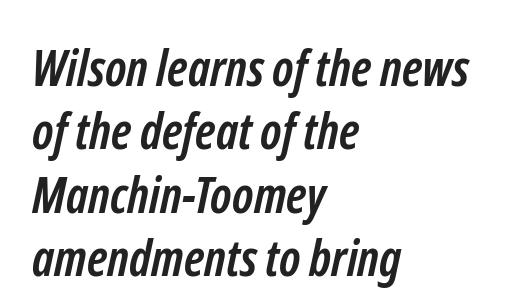
The image shows 50 px semibold, condensed sans-serif type; set left-aligned, normal line spacing (1.27x), normal letter spacing, not underlined; low stroke contrast and a medium x-height.
